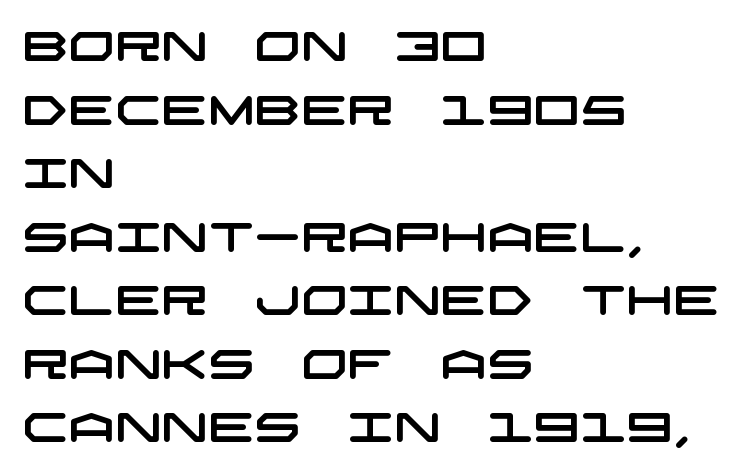
The image shows 41 px wide sans-serif type; set left-aligned, normal line spacing (1.55x), normal letter spacing, not underlined; low stroke contrast and a large x-height.
